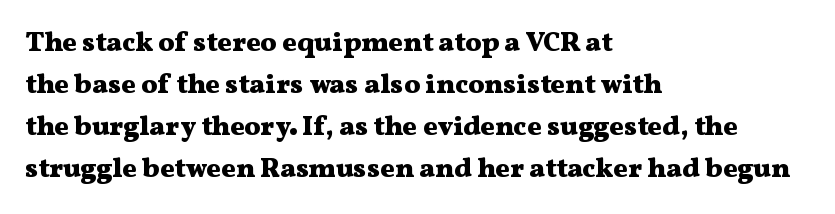
The face used here has the dense, thick strokes of a bold. Students, observe: this is what conventionally led text looks like. Notice how the stems are strictly vertical — no italics here. The setting favours the left margin, as ordinary paragraphs usually do.
